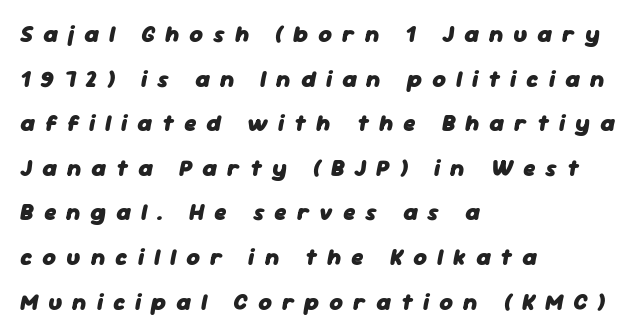
Left-aligned paragraph, ragged on the right. The rendering applies a slant to the glyphs. Thick stems and heavy bowls — unmistakably bold. Horizontal bands of white between lines are thick stripes. Has an underline been added? It has not. Here the glyphs are tracked loosely, breaking word shapes into spaced letters.
